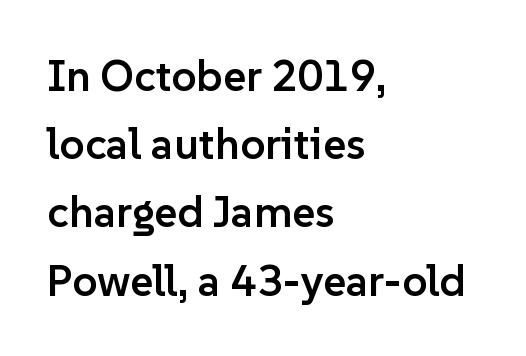
{"serif": "no", "italic": "no", "bold": "semi", "weight": "semibold", "width": "normal", "stroke_contrast": "low", "x_height": "medium", "monospaced": "no", "underline": "no", "align": "left", "line_spacing": "normal", "line_spacing_ratio": 1.55, "letter_spacing": "normal", "letter_spacing_em": 0.0, "glyph_px": 44}
